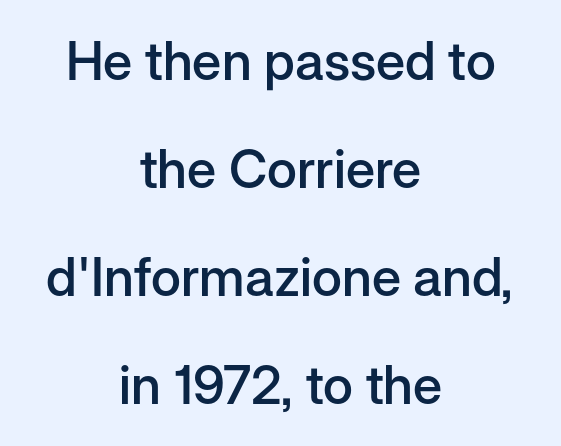
Note the varied advance widths — an 'i' is clearly narrower than an 'm'. Does the weight exceed regular? Yes, but only to semibold. The setting favours the middle, as headings and verse often do. Anything drawn beneath the words? Only blank space. A great deal of white space separates one row of letters from the next. The font's upright variant was chosen for this text.
